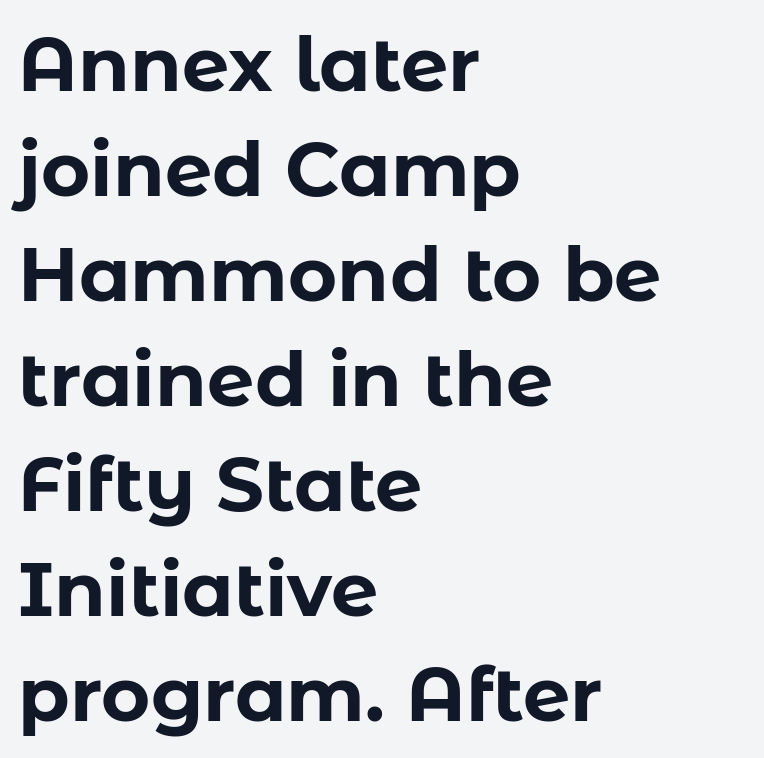
The image shows 75 px bold sans-serif type, upright; set left-aligned, normal line spacing (1.4x), normal letter spacing, not underlined; low stroke contrast and a medium x-height.
